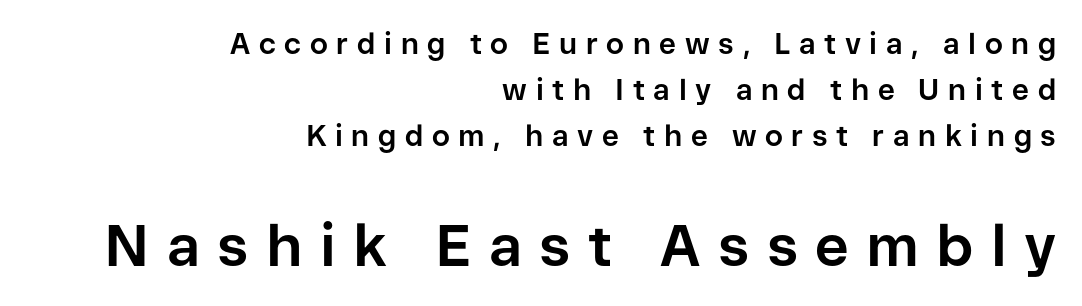
Q: Is the text bold? A: Yes.
Q: Is the text italic (slanted)? A: No, it is upright.
Q: Is the typeface a serif or a sans-serif typeface? A: Sans-serif.
Q: Is the text underlined? A: No.
Q: How is the paragraph aligned? A: Right-aligned.
Q: Is the spacing between letters normal or unusually wide? A: Unusually wide.
Q: Is the spacing between lines tight, normal or loose? A: Normal.
Q: Which block of text is set in a larger size, the first (top) or the second (bottom)? A: The second (bottom) one.
Q: Width (condensed, normal, or wide)? A: Normal.
Q: Stroke contrast? A: Low.
Q: x-height? A: Medium.
Q: Monospaced? A: No.
